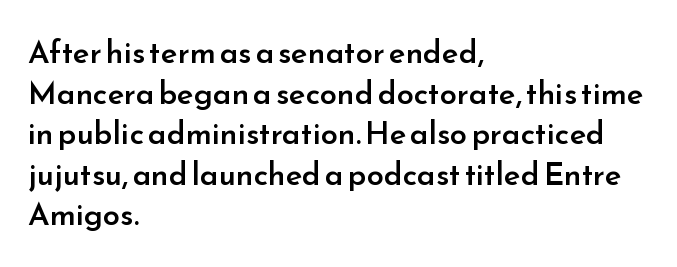
Every stem runs plumb, perpendicular to the baseline. Serif or sans? Sans — the stroke terminals are bare. Normally led — the rows are evenly, conventionally spaced. Descenders hang freely into open space. Bold? Not quite — semibold, heavier than regular but stopping short. Leftover space on each line is placed entirely after the last word.
